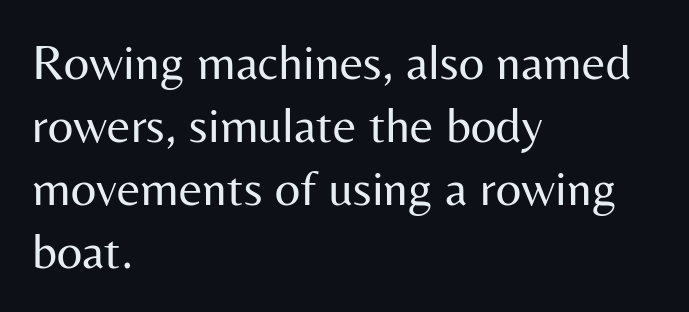
Q: Is the text bold? A: No.
Q: Is the text italic (slanted)? A: No, it is upright.
Q: Is the typeface a serif or a sans-serif typeface? A: Sans-serif.
Q: Is the text underlined? A: No.
Q: How is the paragraph aligned? A: Left-aligned.
Q: Is the spacing between letters normal or unusually wide? A: Normal.
Q: Is the spacing between lines tight, normal or loose? A: Normal.
Q: Width (condensed, normal, or wide)? A: Normal.
Q: Stroke contrast? A: Medium.
Q: x-height? A: Medium.
Q: Monospaced? A: No.
